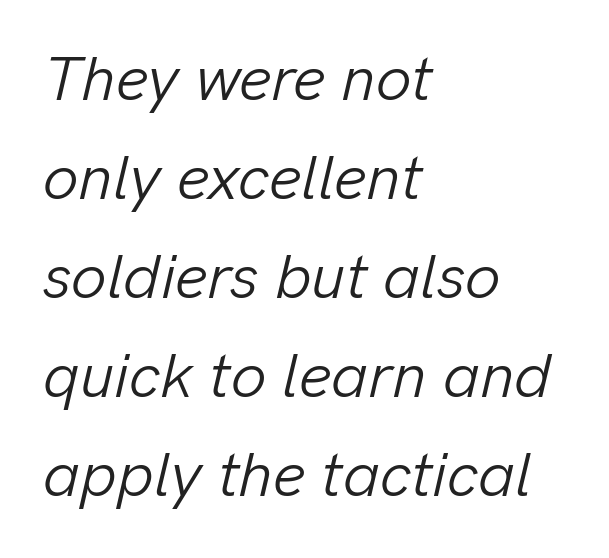
Q: Is the text bold? A: No.
Q: Is the text italic (slanted)? A: Yes, it leans right by about 13 degrees.
Q: Is the text underlined? A: No.
Q: How is the paragraph aligned? A: Left-aligned.
Q: Is the spacing between letters normal or unusually wide? A: Normal.
Q: Is the spacing between lines tight, normal or loose? A: Normal.
Q: Width (condensed, normal, or wide)? A: Normal.
Q: Stroke contrast? A: Low.
Q: x-height? A: Medium.
Q: Monospaced? A: No.
